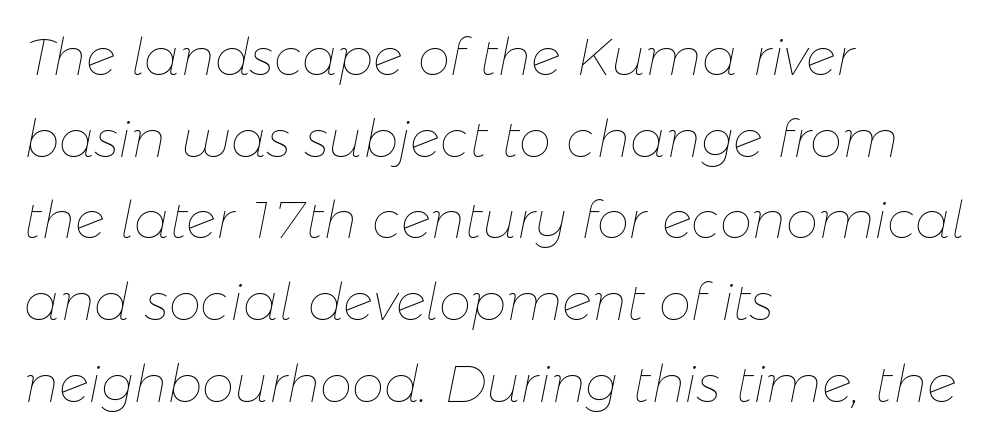
The rows are spaced the way most documents space them. The strip under each line holds only bare page. Is the type slanted? Yes — the strokes lean at a clear angle. Nobody touched the tracking dial on this one.
